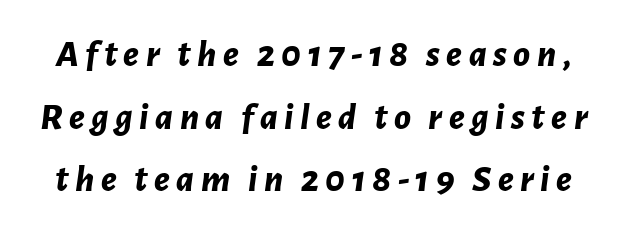
The image shows 38 px bold type, italic (leaning right); set normal line spacing (1.65x), not underlined; low stroke contrast and a medium x-height.
